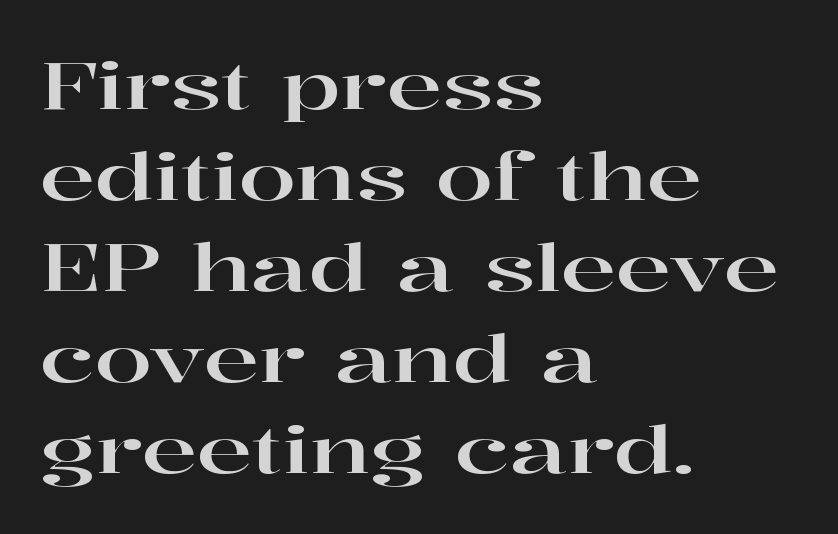
{"serif": "yes", "italic": "no", "width": "wide", "stroke_contrast": "high", "x_height": "medium", "monospaced": "no", "underline": "no", "align": "left", "line_spacing": "normal", "line_spacing_ratio": 1.38, "letter_spacing": "normal", "letter_spacing_em": 0.0, "glyph_px": 66}
